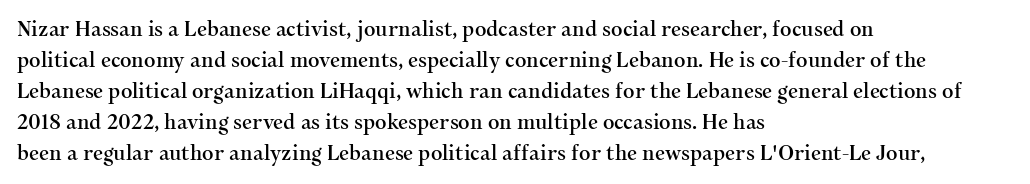
{"italic": "no", "underline": "no", "align": "left", "line_spacing": "normal", "line_spacing_ratio": 1.55, "letter_spacing": "normal", "letter_spacing_em": 0.0, "glyph_px": 20}
